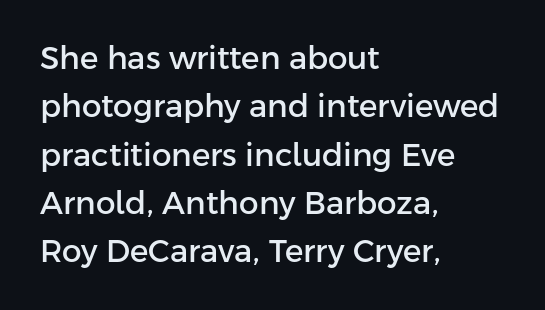
The image shows 31 px sans-serif type, upright; set left-aligned, normal line spacing (1.56x), normal letter spacing, not underlined; low stroke contrast and a medium x-height.
